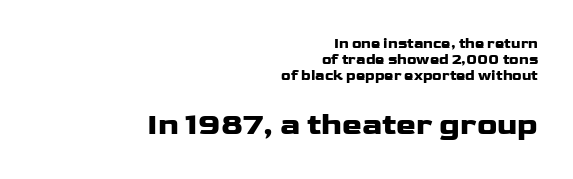
{"serif": "no", "italic": "no", "bold": "yes", "weight": "heavy", "width": "wide", "stroke_contrast": "low", "x_height": "medium", "monospaced": "no", "underline": "no", "align": "right", "line_spacing": "tight", "line_spacing_ratio": 1.15, "letter_spacing": "normal", "letter_spacing_em": 0.0, "larger_block": "second", "size_ratio": 2.14, "glyph_px": 30}
